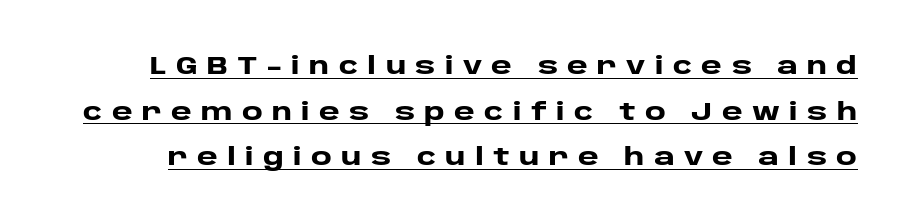
Q: Is the text bold? A: Yes.
Q: Is the text italic (slanted)? A: No, it is upright.
Q: Is the text underlined? A: Yes.
Q: Is the spacing between letters normal or unusually wide? A: Unusually wide.
